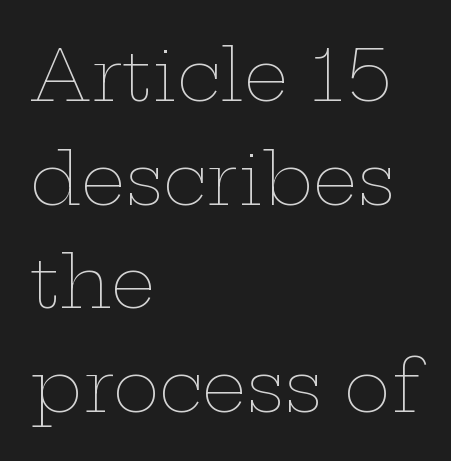
Nothing unusual about the tracking: characters are spaced as the font intends. These lines were composed using upright roman letters. Reading down the column, the eye jumps a familiar distance to each next line. Underlining? Definitely not there. Each letter keeps its own natural width here, so spacing adapts to shape. The face looks like a standard text weight, possibly lighter.
